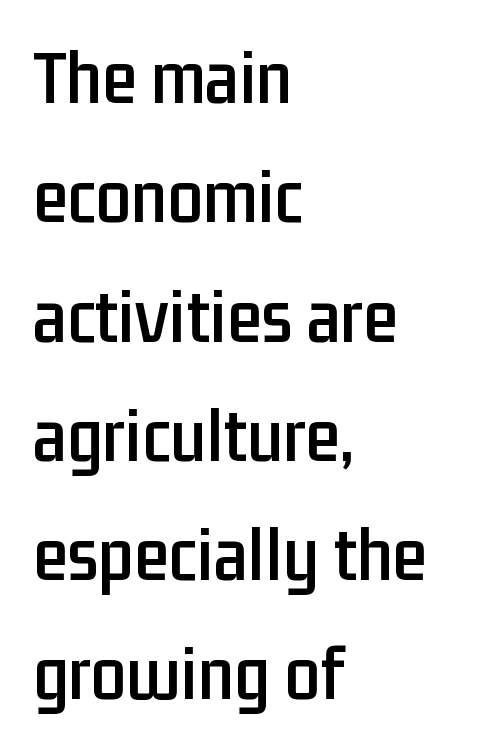
{"serif": "no", "italic": "no", "width": "condensed", "stroke_contrast": "low", "x_height": "medium", "monospaced": "no", "underline": "no", "align": "left", "line_spacing": "normal", "line_spacing_ratio": 1.51, "letter_spacing": "normal", "letter_spacing_em": 0.0, "glyph_px": 79}
